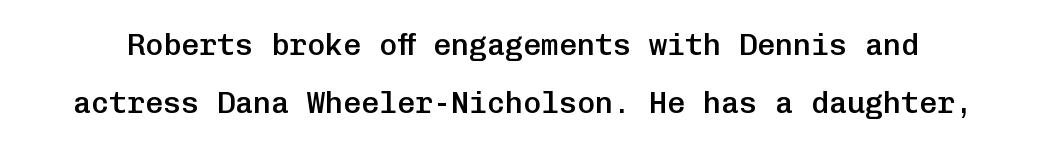
Q: Is the text bold? A: Semi-bold.
Q: Is the text italic (slanted)? A: No, it is upright.
Q: Is the typeface a serif or a sans-serif typeface? A: Sans-serif.
Q: Is the text underlined? A: No.
Q: Is the spacing between letters normal or unusually wide? A: Normal.
Q: Is the spacing between lines tight, normal or loose? A: Loose.
Q: Width (condensed, normal, or wide)? A: Normal.
Q: Stroke contrast? A: Low.
Q: x-height? A: Medium.
Q: Monospaced? A: Yes.
